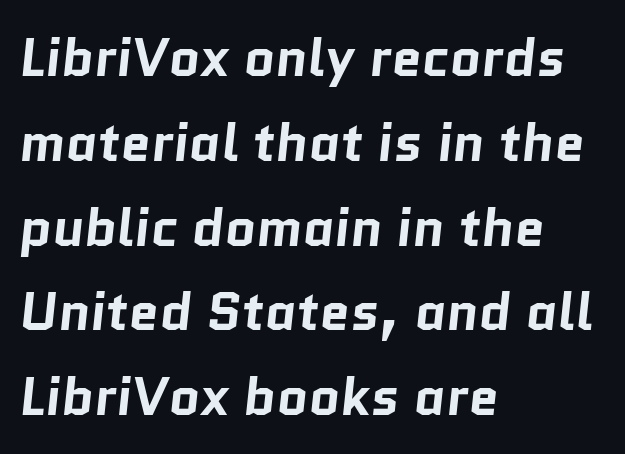
The image shows 54 px bold sans-serif type; set left-aligned, normal line spacing (1.57x), normal letter spacing, not underlined; low stroke contrast and a medium x-height.
